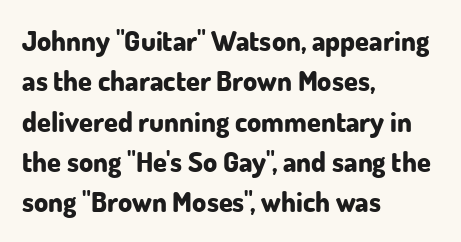
{"serif": "no", "italic": "no", "bold": "yes", "weight": "bold", "width": "normal", "stroke_contrast": "low", "x_height": "small", "monospaced": "no", "underline": "no", "align": "left", "line_spacing": "normal", "line_spacing_ratio": 1.44, "letter_spacing": "normal", "letter_spacing_em": 0.0, "glyph_px": 28}
